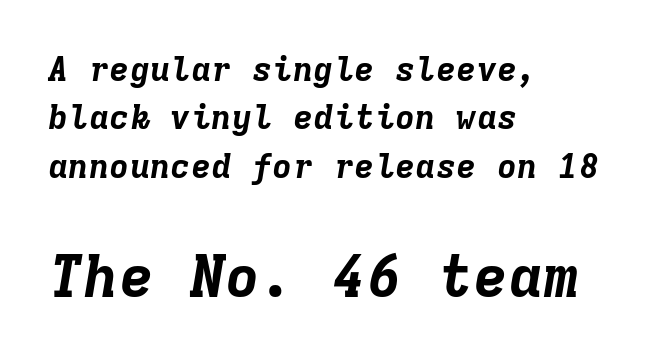
The image shows 59 px bold type, italic (leaning right), monospaced; set left-aligned, normal line spacing (1.42x), normal letter spacing, not underlined; the second (bottom) block is 1.74x larger; low stroke contrast and a medium x-height.
